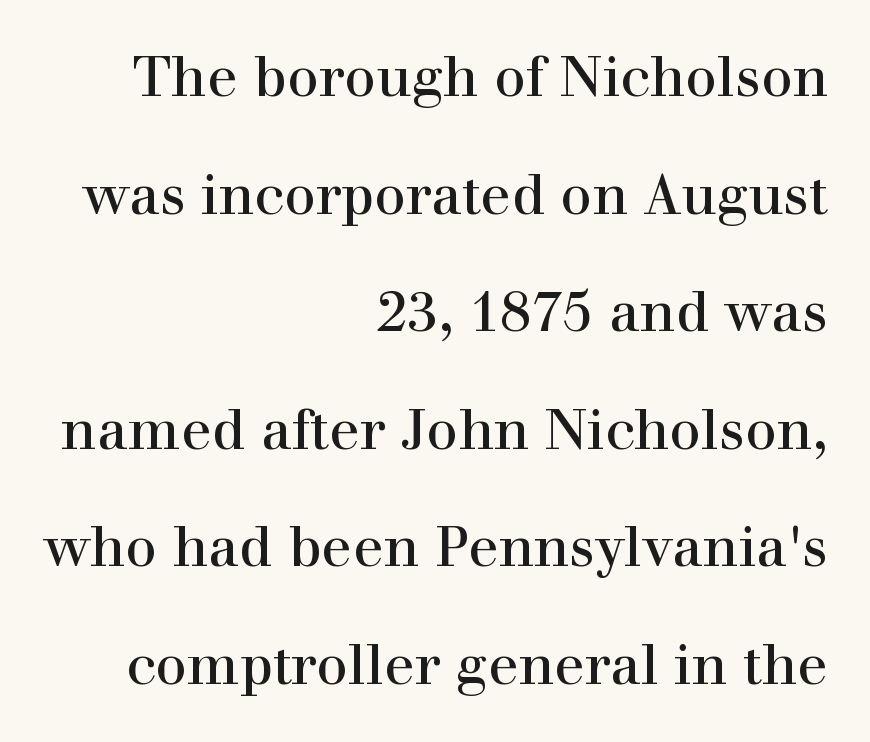
Q: Is the text bold? A: No.
Q: Is the text italic (slanted)? A: No, it is upright.
Q: Is the typeface a serif or a sans-serif typeface? A: Serif.
Q: Is the text underlined? A: No.
Q: How is the paragraph aligned? A: Right-aligned.
Q: Is the spacing between letters normal or unusually wide? A: Normal.
Q: Is the spacing between lines tight, normal or loose? A: Loose.
Q: Width (condensed, normal, or wide)? A: Normal.
Q: Stroke contrast? A: High.
Q: x-height? A: Medium.
Q: Monospaced? A: No.
